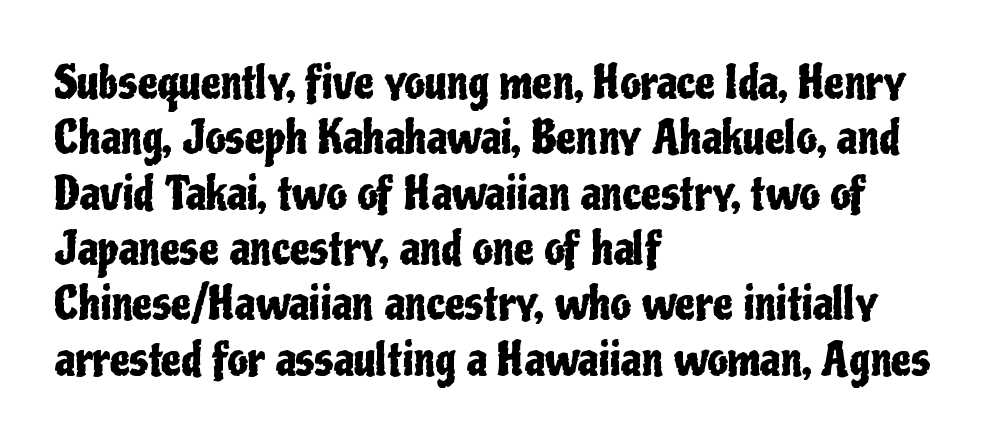
The image shows 45 px condensed sans-serif type, upright; set left-aligned, line spacing 1.23x, normal letter spacing, not underlined; low stroke contrast and a medium x-height.
